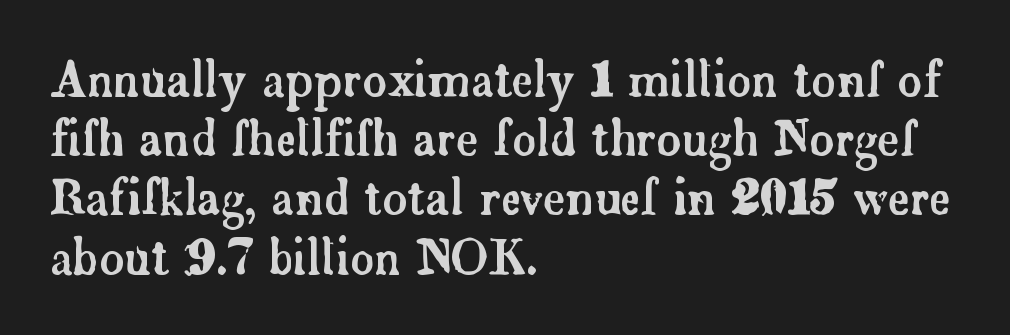
The image shows 47 px serif type, upright; set left-aligned, normal line spacing (1.26x), normal letter spacing, not underlined; low stroke contrast and a small x-height.
